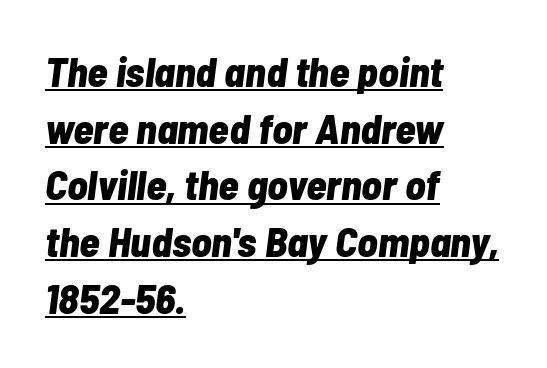
Q: Is the text bold? A: Yes.
Q: Is the text italic (slanted)? A: Yes, it leans right by about 7 degrees.
Q: Is the text underlined? A: Yes.
Q: How is the paragraph aligned? A: Left-aligned.
Q: Is the spacing between letters normal or unusually wide? A: Normal.
Q: Is the spacing between lines tight, normal or loose? A: Normal.
Q: Width (condensed, normal, or wide)? A: Condensed.
Q: Stroke contrast? A: Low.
Q: x-height? A: Medium.
Q: Monospaced? A: No.
